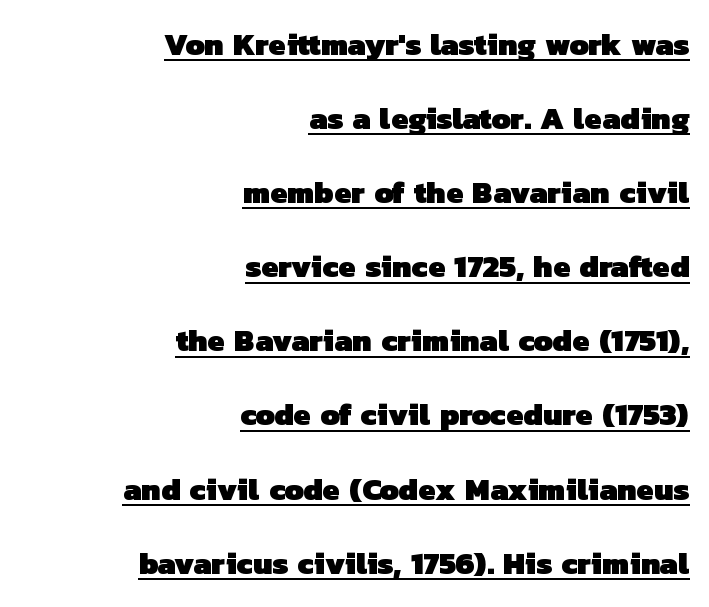
The image shows 31 px heavy sans-serif type; set right-aligned, loose line spacing (2.39x), normal letter spacing, underlined; low stroke contrast and a medium x-height.
